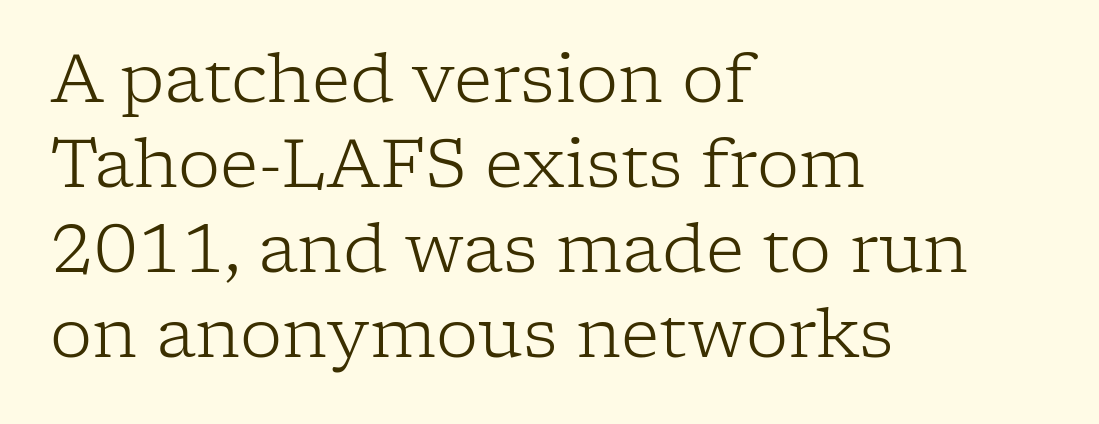
The image shows 67 px light serif type, upright; set left-aligned, normal line spacing (1.27x), normal letter spacing, not underlined; low stroke contrast and a medium x-height.
